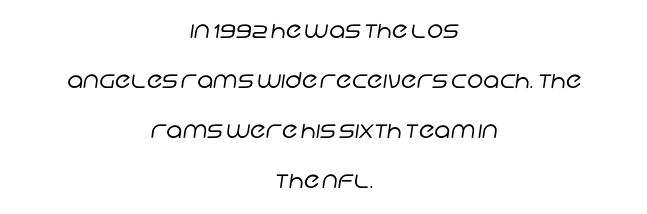
{"bold": "no", "underline": "no", "align": "center", "line_spacing": "loose", "line_spacing_ratio": 2.28, "letter_spacing": "normal", "letter_spacing_em": 0.0, "glyph_px": 22}
